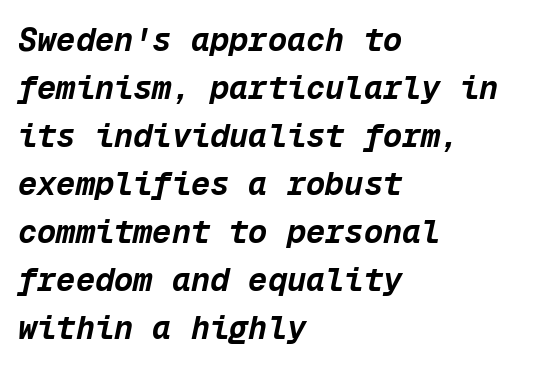
The line-height multiplier appears to be the usual default. Yep, that's italic — everything's leaning. The face used here is monospaced, like something from a code editor. On the weight axis this lands at bold, roughly 700. Compared with typical body copy, the letter spacing here is the same. The gap between lines stays unmarked.
